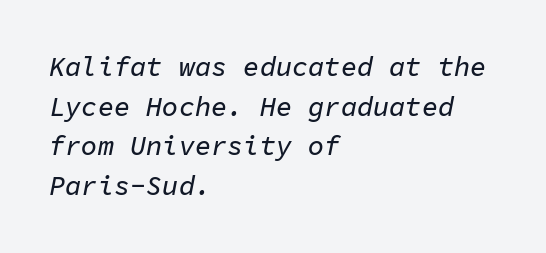
{"italic": "yes", "lean": "right", "slant_degrees": 11, "underline": "no", "align": "left", "line_spacing": "normal", "line_spacing_ratio": 1.47, "letter_spacing": "normal", "letter_spacing_em": 0.0, "glyph_px": 27}
